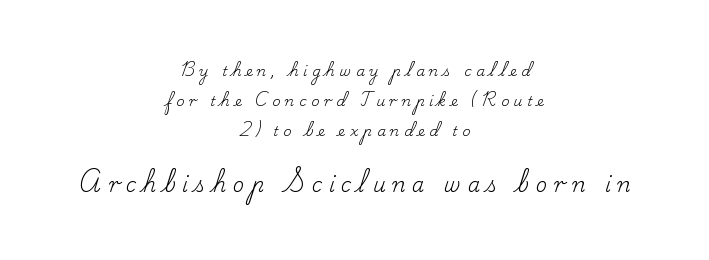
Q: Is the text bold? A: No.
Q: Is the text italic (slanted)? A: Yes.
Q: Is the text underlined? A: No.
Q: How is the paragraph aligned? A: Centered.
Q: Is the spacing between letters normal or unusually wide? A: Unusually wide.
Q: Is the spacing between lines tight, normal or loose? A: Loose.
Q: Which block of text is set in a larger size, the first (top) or the second (bottom)? A: The second (bottom) one.
